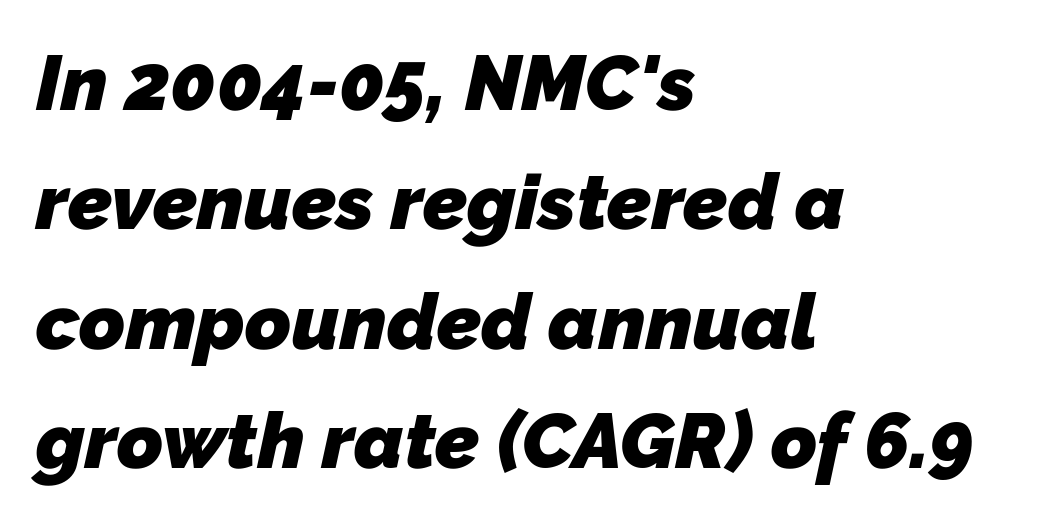
{"serif": "no", "bold": "yes", "weight": "heavy", "width": "normal", "stroke_contrast": "low", "x_height": "medium", "monospaced": "no", "underline": "no", "align": "left", "line_spacing": "normal", "line_spacing_ratio": 1.53, "letter_spacing": "normal", "letter_spacing_em": 0.0, "glyph_px": 78}
